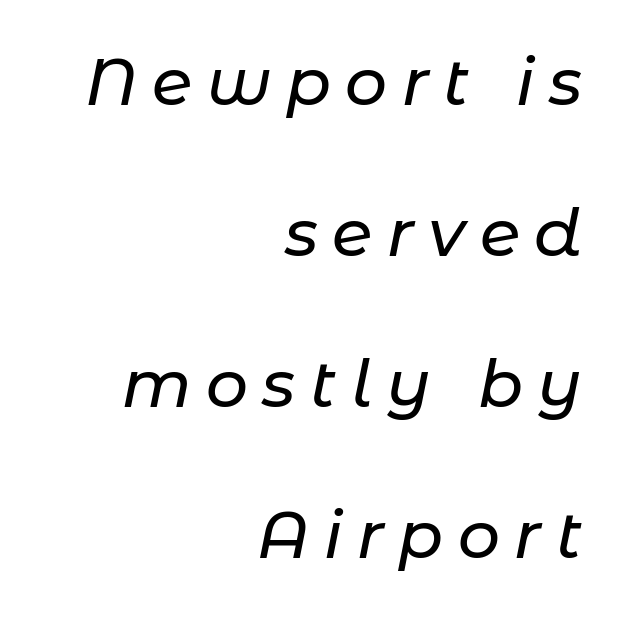
There is plenty of visible air inserted between adjacent glyphs. Posture: slanted. Layout note: lines flush right. Plain, unruled lines of type. Compared with typical paragraphs, the rows here are farther apart.
